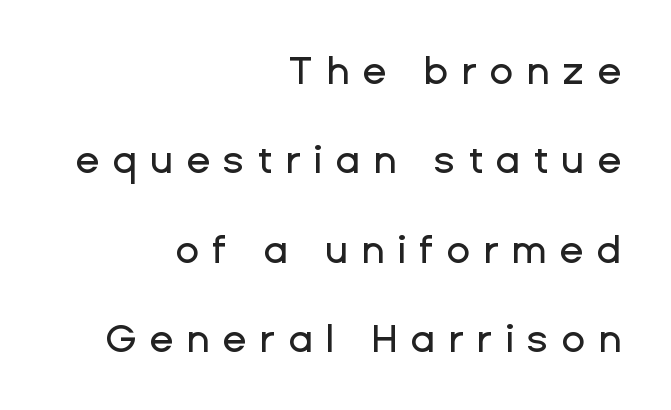
The image shows 39 px sans-serif type, upright; set right-aligned, loose line spacing (2.29x), unusually wide letter spacing (+0.33 em), not underlined; low stroke contrast and a medium x-height.
